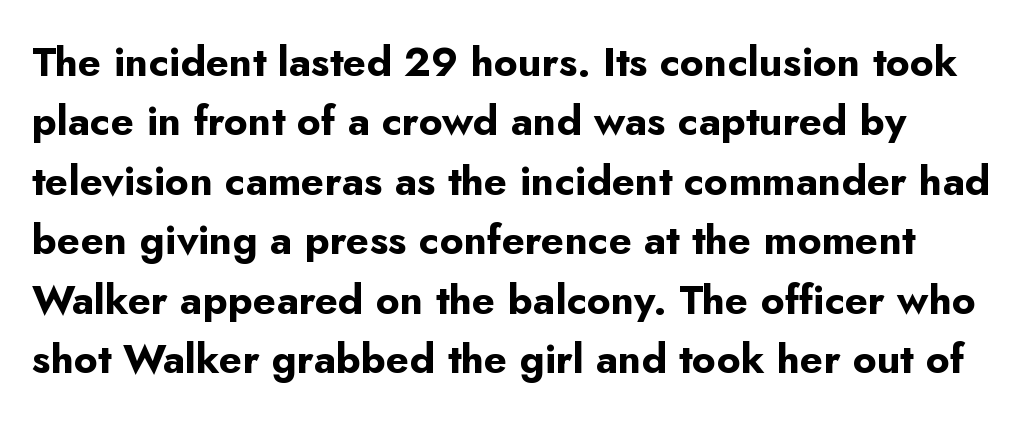
The image shows 41 px bold sans-serif type, upright; set left-aligned, normal line spacing (1.45x), normal letter spacing, not underlined; low stroke contrast and a small x-height.
